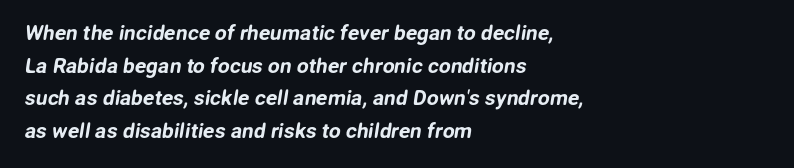
{"underline": "no", "align": "left", "line_spacing": "normal", "line_spacing_ratio": 1.55, "letter_spacing": "normal", "letter_spacing_em": 0.0, "glyph_px": 21}
